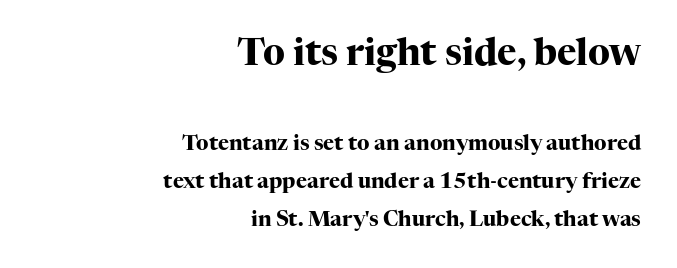
The font is running at its bold setting. The passage shown has conventional tracking throughout. Stroke terminals: seriffed. Here the designer chose a conventional face with non-uniform glyph widths. Teacher's note: observe the even right margin — that is flush-right alignment. Descenders are the only things crossing below the line.
